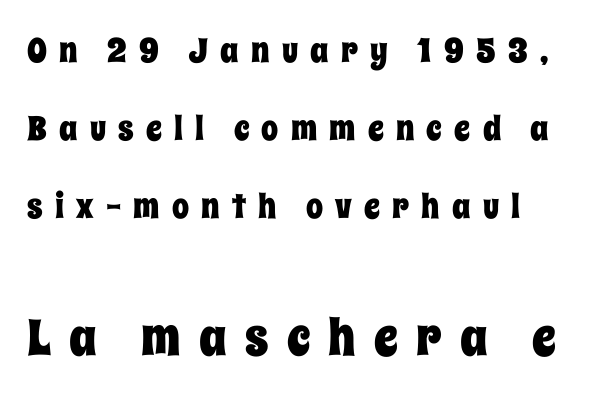
{"italic": "no", "width": "condensed", "stroke_contrast": "low", "x_height": "large", "monospaced": "no", "underline": "no", "line_spacing": "loose", "line_spacing_ratio": 2.3, "letter_spacing": "wide", "letter_spacing_em": 0.36, "larger_block": "second", "size_ratio": 1.5, "glyph_px": 51}
